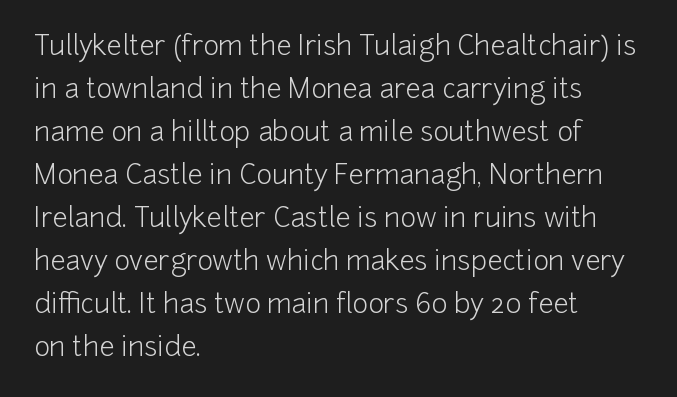
The image shows 27 px text type, upright; set left-aligned, normal line spacing (1.59x), normal letter spacing, not underlined.
